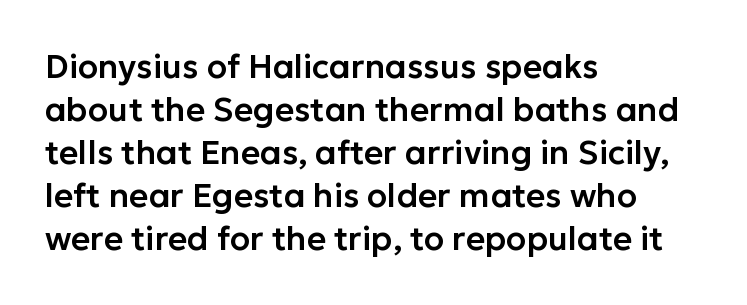
{"serif": "no", "italic": "no", "width": "normal", "stroke_contrast": "low", "x_height": "medium", "monospaced": "no", "underline": "no", "align": "left", "line_spacing": "normal", "line_spacing_ratio": 1.3, "letter_spacing": "normal", "letter_spacing_em": 0.0, "glyph_px": 33}
